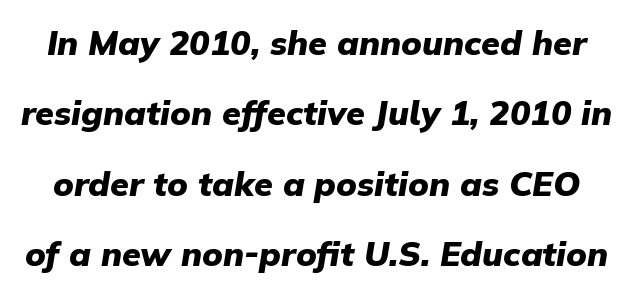
The image shows 34 px heavy type, italic (leaning right); set loose line spacing (2.07x), normal letter spacing, not underlined; low stroke contrast and a medium x-height.
